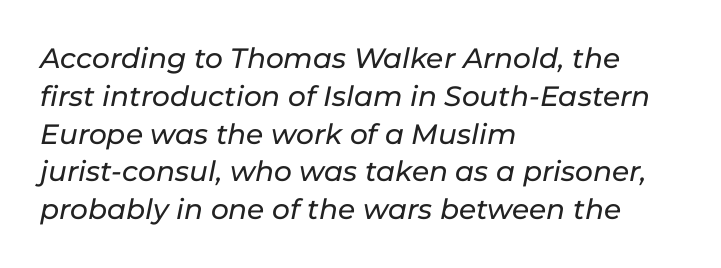
The image shows 28 px text type, italic (leaning right); set left-aligned, normal line spacing (1.35x), normal letter spacing, not underlined; low stroke contrast and a medium x-height.
